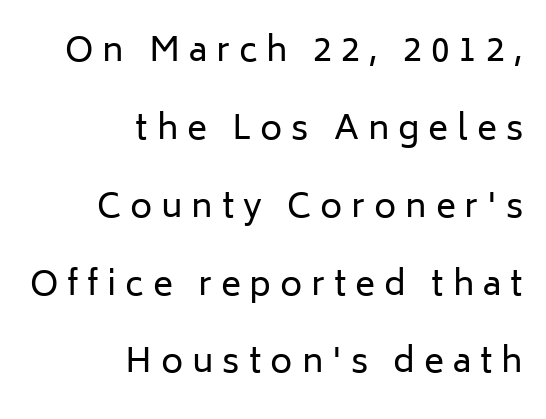
Q: Is the text bold? A: No.
Q: Is the text italic (slanted)? A: No, it is upright.
Q: Is the typeface a serif or a sans-serif typeface? A: Sans-serif.
Q: Is the text underlined? A: No.
Q: How is the paragraph aligned? A: Right-aligned.
Q: Is the spacing between letters normal or unusually wide? A: Unusually wide.
Q: Is the spacing between lines tight, normal or loose? A: Loose.
Q: Width (condensed, normal, or wide)? A: Normal.
Q: Stroke contrast? A: Low.
Q: x-height? A: Medium.
Q: Monospaced? A: No.
